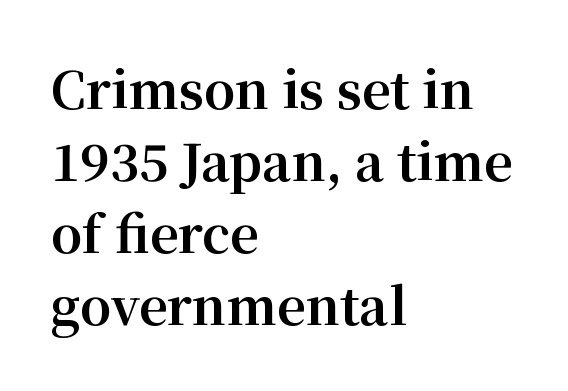
{"serif": "yes", "italic": "no", "bold": "yes", "weight": "bold", "width": "normal", "stroke_contrast": "medium", "x_height": "medium", "monospaced": "no", "underline": "no", "align": "left", "line_spacing": "normal", "line_spacing_ratio": 1.44, "letter_spacing": "normal", "letter_spacing_em": 0.0, "glyph_px": 50}
